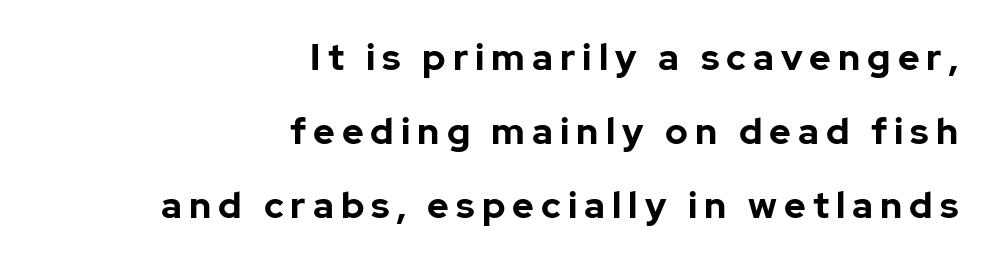
Q: Is the text bold? A: Yes.
Q: Is the text italic (slanted)? A: No, it is upright.
Q: Is the typeface a serif or a sans-serif typeface? A: Sans-serif.
Q: Is the text underlined? A: No.
Q: How is the paragraph aligned? A: Right-aligned.
Q: Is the spacing between lines tight, normal or loose? A: Loose.
Q: Width (condensed, normal, or wide)? A: Normal.
Q: Stroke contrast? A: Low.
Q: x-height? A: Medium.
Q: Monospaced? A: No.
